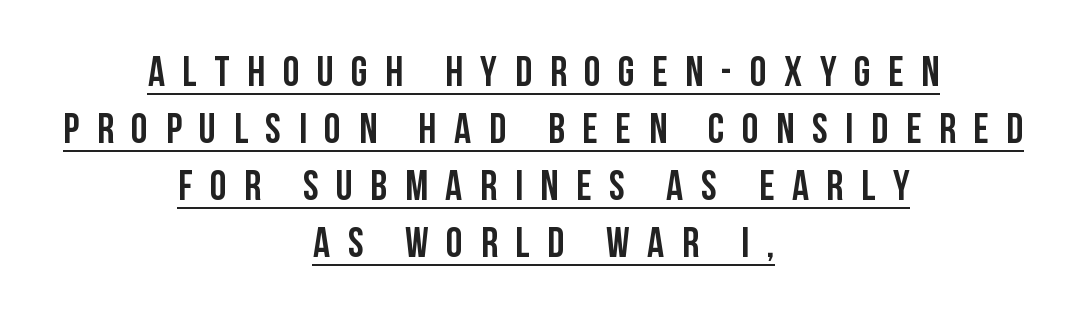
Check where the strokes stop: nothing finishes them off — pure sans. Compared with undecorated copy, this sample adds a rule below the words. A student would call this center alignment; a typographer would say set centered. Students, note that the glyphs here are deliberately spaced far apart. This block has exactly the height ordinary leading produces.
